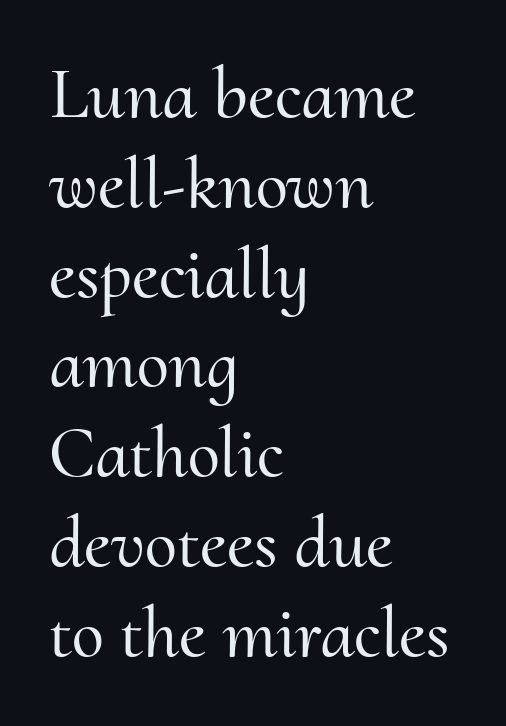
The image shows 73 px serif type, upright; set left-aligned, line spacing 1.23x, normal letter spacing, not underlined; medium stroke contrast and a small x-height.
